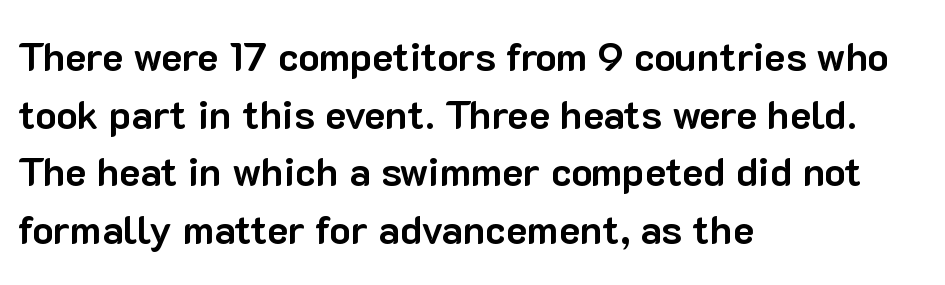
The image shows 40 px bold sans-serif type, upright; set left-aligned, normal line spacing (1.44x), normal letter spacing, not underlined; low stroke contrast and a medium x-height.
